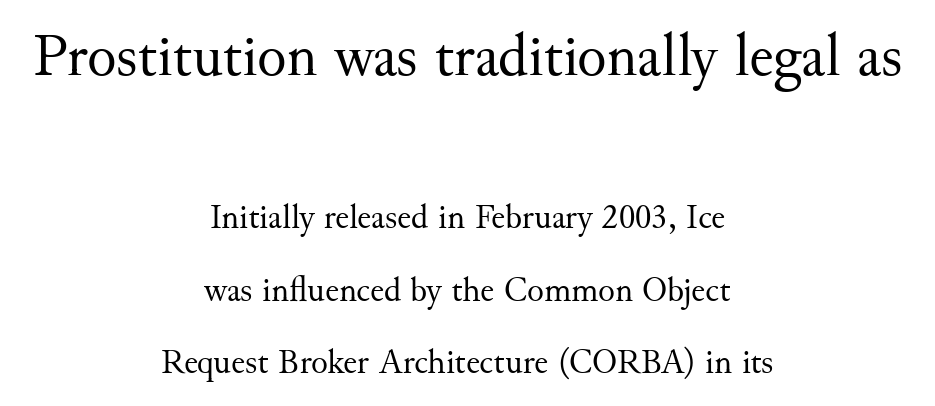
The image shows 61 px regular-weight serif type, upright; set centered, loose line spacing (2.06x), normal letter spacing, not underlined; the first (top) block is 1.74x larger; medium stroke contrast and a small x-height.
